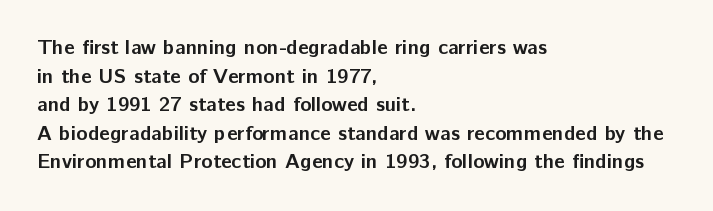
The image shows 21 px bold type, upright; set left-aligned, normal line spacing (1.36x), normal letter spacing, not underlined.
